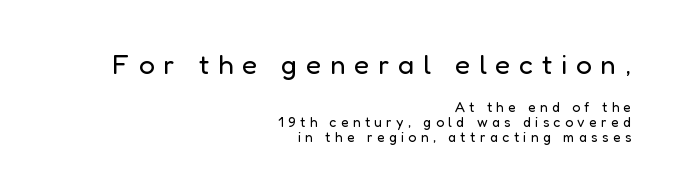
{"serif": "no", "italic": "no", "bold": "no", "weight": "regular", "width": "normal", "stroke_contrast": "low", "x_height": "medium", "monospaced": "no", "underline": "no", "align": "right", "line_spacing": "tight", "line_spacing_ratio": 1.07, "letter_spacing": "wide", "letter_spacing_em": 0.31, "larger_block": "first", "size_ratio": 2.0, "glyph_px": 28}
